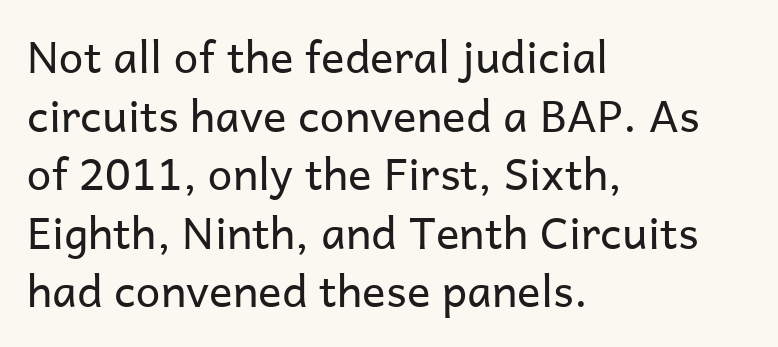
The typeface chosen for these lines omits serifs. Whoever set this chose a conventional vertical rhythm. Layout note: lines flush left. Think standard paragraph weight, or any step lighter than that. Spacing verdict: proportional, widths tailored to each character.
